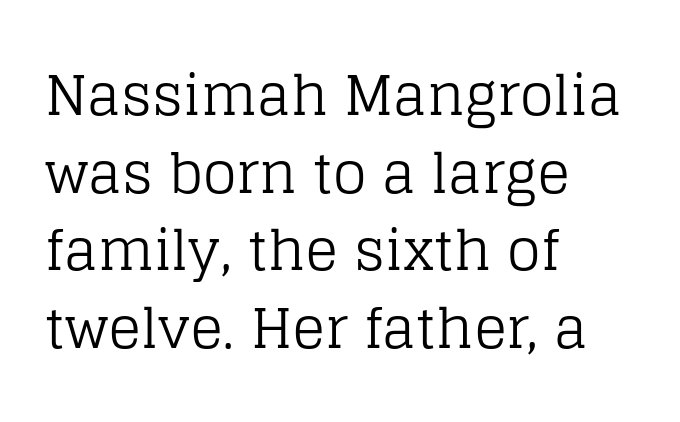
The image shows 55 px regular-weight serif type, upright; set left-aligned, normal line spacing (1.41x), normal letter spacing, not underlined; low stroke contrast and a large x-height.
